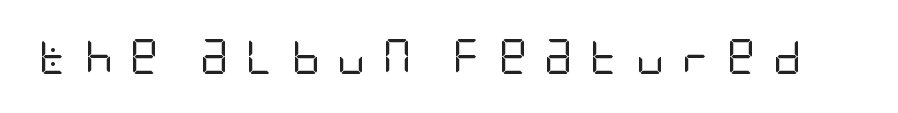
Q: Is the text bold? A: No.
Q: Is the text italic (slanted)? A: No, it is upright.
Q: Is the typeface a serif or a sans-serif typeface? A: Sans-serif.
Q: Is the text underlined? A: No.
Q: Is the spacing between letters normal or unusually wide? A: Unusually wide.
Q: Width (condensed, normal, or wide)? A: Condensed.
Q: Stroke contrast? A: Low.
Q: x-height? A: Large.
